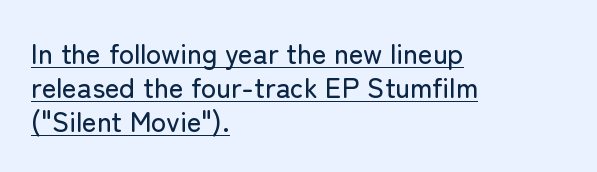
Leftover space on each line is placed entirely after the last word. The type sits square on the baseline with zero lean. The passage shown is underscored from start to finish. Proportional: the letters do not fall into vertical columns.
